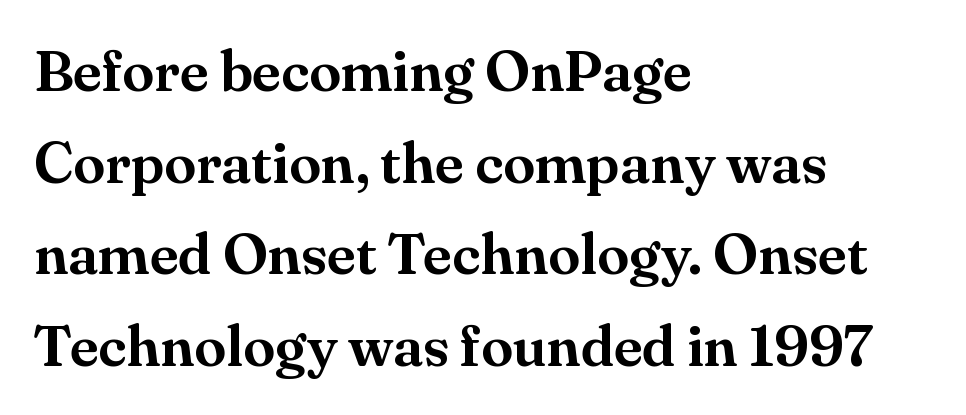
Leftover space on each line is placed entirely after the last word. Examine the stroke ends and you'll spot serifs. Look at the tracking — it's just the regular setting, nothing added. Character widths vary here, with narrow letters taking less room than wide ones. Leading: standard.
